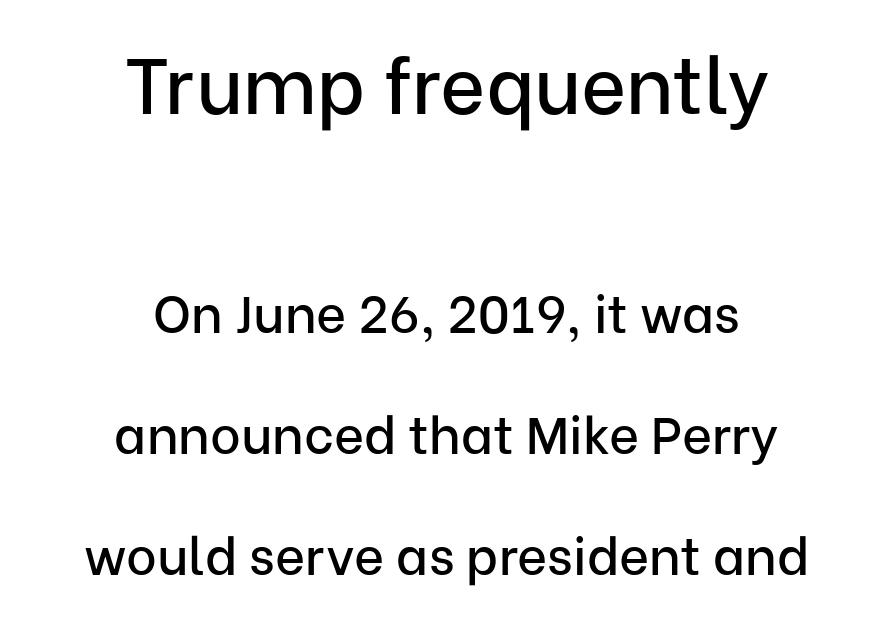
{"serif": "no", "italic": "no", "width": "normal", "stroke_contrast": "low", "x_height": "medium", "monospaced": "no", "underline": "no", "align": "center", "line_spacing": "loose", "line_spacing_ratio": 2.33, "letter_spacing": "normal", "letter_spacing_em": 0.0, "larger_block": "first", "size_ratio": 1.5, "glyph_px": 78}
